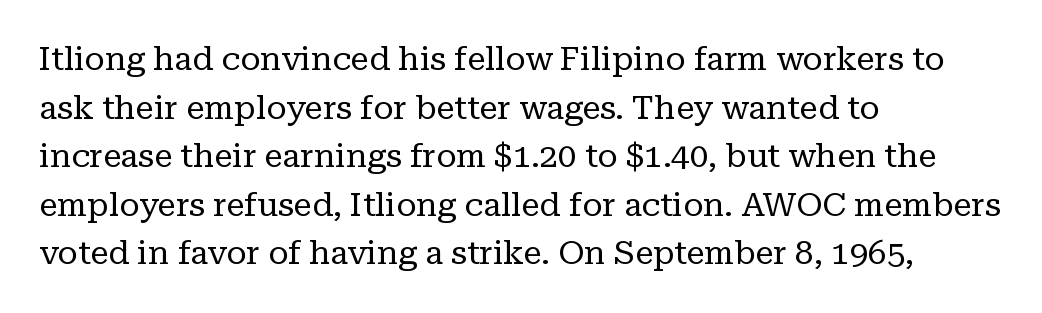
{"serif": "yes", "italic": "no", "bold": "no", "weight": "regular", "width": "normal", "stroke_contrast": "low", "x_height": "medium", "monospaced": "no", "underline": "no", "align": "left", "line_spacing": "normal", "line_spacing_ratio": 1.47, "letter_spacing": "normal", "letter_spacing_em": 0.0, "glyph_px": 33}
